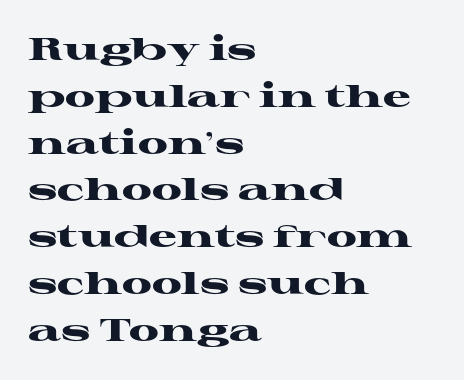
Q: Is the text bold? A: Yes.
Q: Is the text italic (slanted)? A: No, it is upright.
Q: Is the typeface a serif or a sans-serif typeface? A: Serif.
Q: Is the text underlined? A: No.
Q: How is the paragraph aligned? A: Left-aligned.
Q: Is the spacing between letters normal or unusually wide? A: Normal.
Q: Is the spacing between lines tight, normal or loose? A: Normal.
Q: Width (condensed, normal, or wide)? A: Wide.
Q: Stroke contrast? A: High.
Q: x-height? A: Medium.
Q: Monospaced? A: No.
